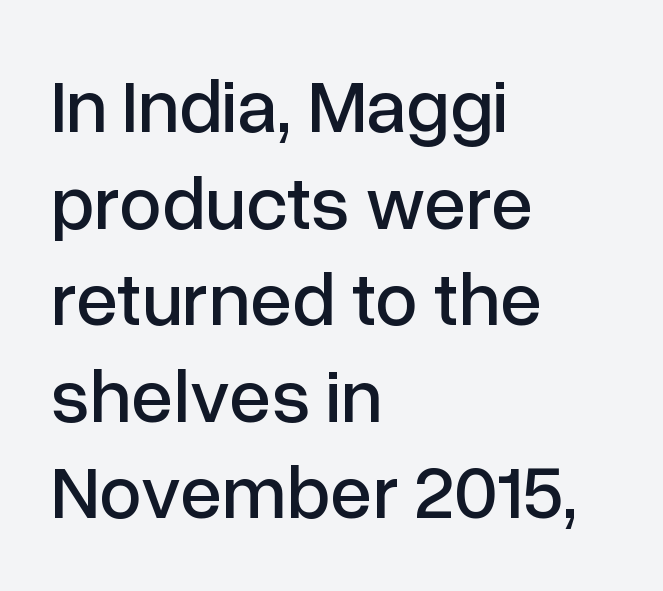
The image shows 76 px sans-serif type, upright; set left-aligned, normal line spacing (1.27x), normal letter spacing, not underlined; low stroke contrast and a medium x-height.
